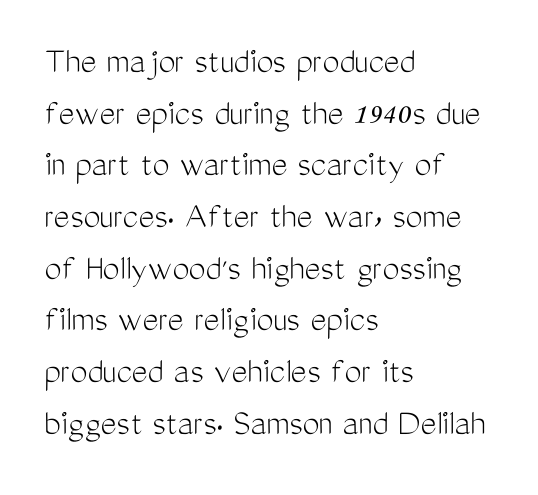
Q: Is the text bold? A: No.
Q: Is the text italic (slanted)? A: No, it is upright.
Q: Is the typeface a serif or a sans-serif typeface? A: Sans-serif.
Q: Is the text underlined? A: No.
Q: How is the paragraph aligned? A: Left-aligned.
Q: Is the spacing between letters normal or unusually wide? A: Normal.
Q: Is the spacing between lines tight, normal or loose? A: Normal.
Q: Width (condensed, normal, or wide)? A: Condensed.
Q: Stroke contrast? A: Medium.
Q: x-height? A: Medium.
Q: Monospaced? A: No.
